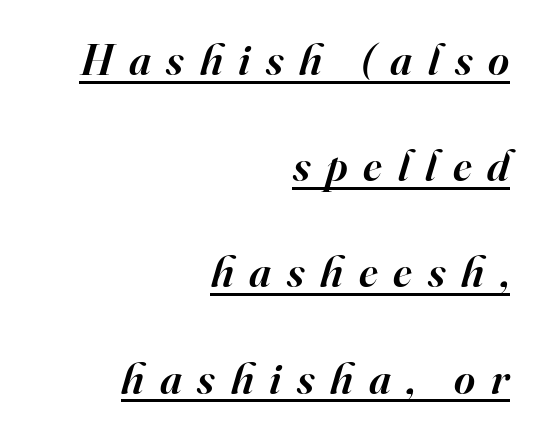
The image shows 45 px semibold serif type, italic (leaning right); set right-aligned, loose line spacing (2.36x), unusually wide letter spacing (+0.35 em), underlined; high stroke contrast and a small x-height.
